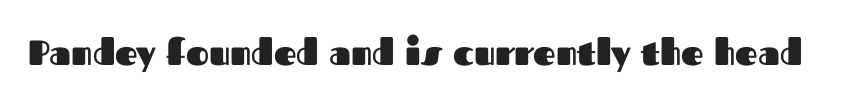
{"serif": "no", "italic": "no", "bold": "yes", "weight": "heavy", "width": "normal", "stroke_contrast": "medium", "x_height": "medium", "monospaced": "no", "underline": "no", "letter_spacing": "normal", "letter_spacing_em": 0.0, "glyph_px": 35}
